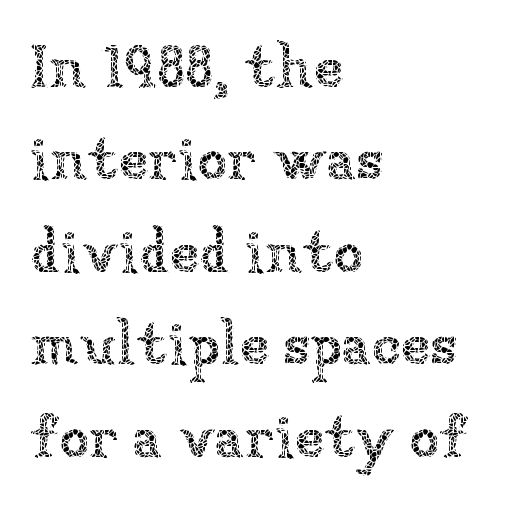
This rendering uses left alignment, leaving the right contour irregular. Quick note: not italic, upright. Letters rest on an invisible, unmarked baseline. Line spacing here is normal.
